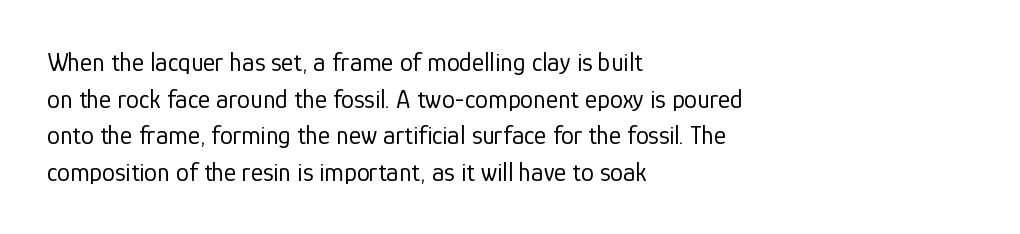
In CSS terms this would be text-align: left. The words here are not underlined. The font is comparable to plain body text, perhaps lighter. Every character sits straight up, as roman type does. The vertical gap from one line to the next is medium. Compared with typical body copy, the letter spacing here is the same.
